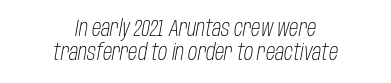
Notice how descenders almost collide with the ascenders below — that's tight leading. Inter-character spacing is left at the font's built-in metrics. Unbolded letterforms with no extra heft. Horizontally, the lines are justified to the midpoint only.
